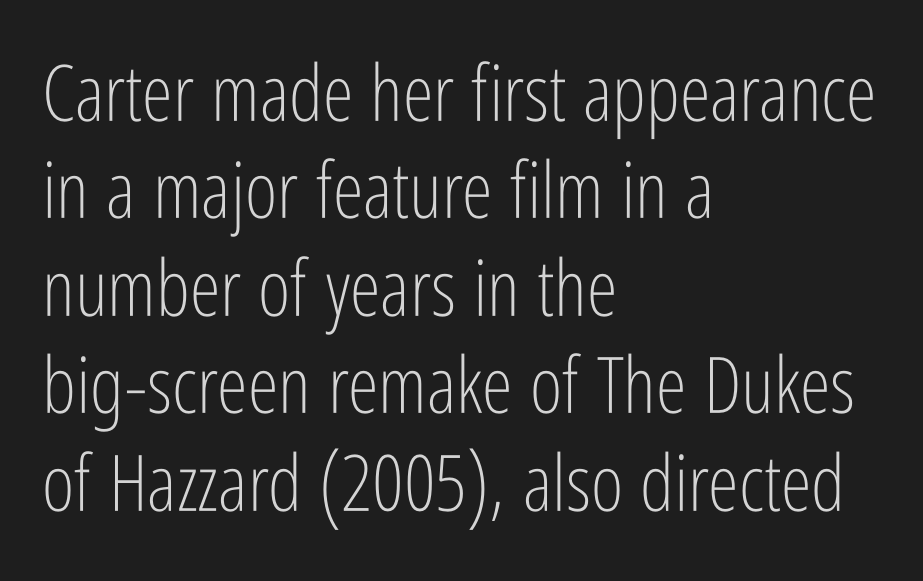
{"serif": "no", "italic": "no", "bold": "no", "weight": "light", "width": "condensed", "stroke_contrast": "low", "x_height": "medium", "monospaced": "no", "underline": "no", "align": "left", "line_spacing": "normal", "line_spacing_ratio": 1.25, "letter_spacing": "normal", "letter_spacing_em": 0.0, "glyph_px": 78}
